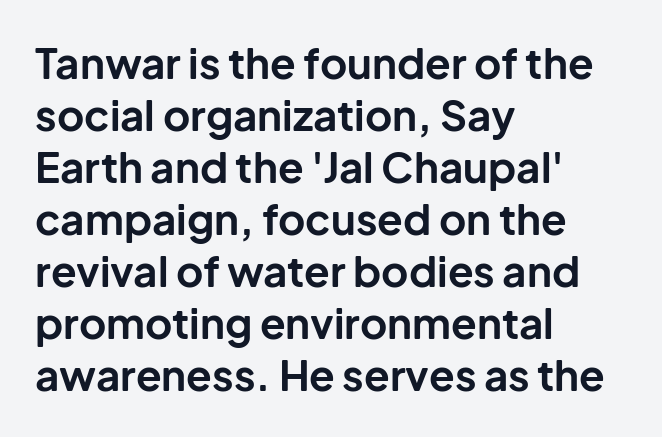
Q: Is the text bold? A: Yes.
Q: Is the text italic (slanted)? A: No, it is upright.
Q: Is the typeface a serif or a sans-serif typeface? A: Sans-serif.
Q: Is the text underlined? A: No.
Q: How is the paragraph aligned? A: Left-aligned.
Q: Is the spacing between letters normal or unusually wide? A: Normal.
Q: Width (condensed, normal, or wide)? A: Normal.
Q: Stroke contrast? A: Low.
Q: x-height? A: Medium.
Q: Monospaced? A: No.
